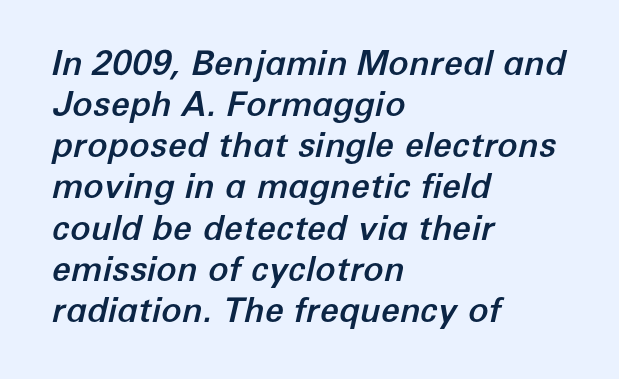
The image shows 34 px text type, italic (leaning right); set left-aligned, line spacing 1.21x, normal letter spacing, not underlined; low stroke contrast and a medium x-height.
